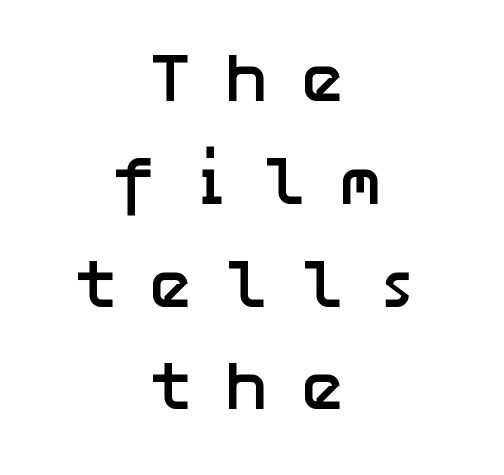
Display-style spreading of the glyphs; the letterfit is very open. Observe the absence of serifs on each vertical stroke in this sample. Set as a true bold cut, around the 700 mark. The rag falls on both sides of this text block equally. The string is rendered with underlining switched off. Characters remain perfectly vertical along every line.
